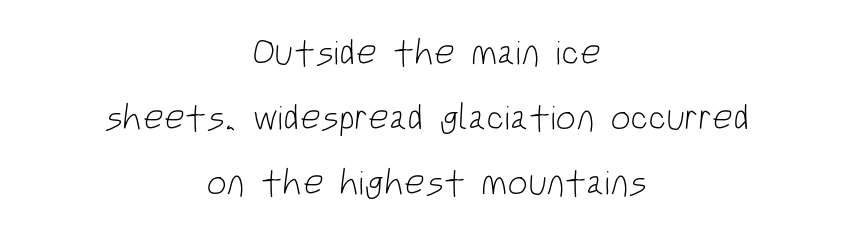
Q: Is the text bold? A: No.
Q: Is the typeface a serif or a sans-serif typeface? A: Sans-serif.
Q: Is the text underlined? A: No.
Q: How is the paragraph aligned? A: Centered.
Q: Is the spacing between letters normal or unusually wide? A: Normal.
Q: Width (condensed, normal, or wide)? A: Condensed.
Q: Stroke contrast? A: Low.
Q: x-height? A: Large.
Q: Monospaced? A: No.
